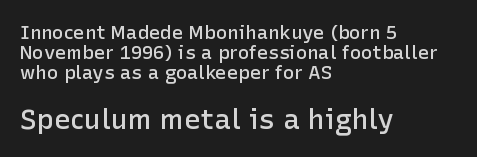
You can tell it's not italic because the verticals are truly vertical. Weight: semibold (demi). The lines are packed closely together with very little leading. The lower block of text is set noticeably larger than the block above it.
